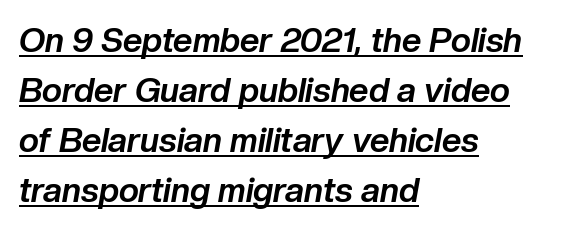
The image shows 34 px bold type, italic (leaning right); set left-aligned, normal line spacing (1.47x), normal letter spacing, underlined; low stroke contrast and a medium x-height.
